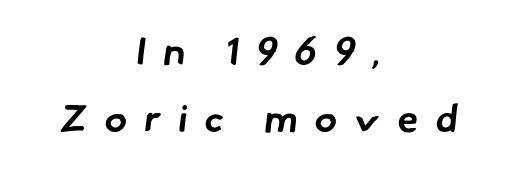
The characters display no serif detailing; their extremities are plain. Each row of text sits above clean, open space. Heft: maximum for text — a bold. Tracking here is generous; glyphs stand well apart from one another. The passage is arranged like a title page — every line centered. The face used here is proportionally spaced, like ordinary book or web type.
